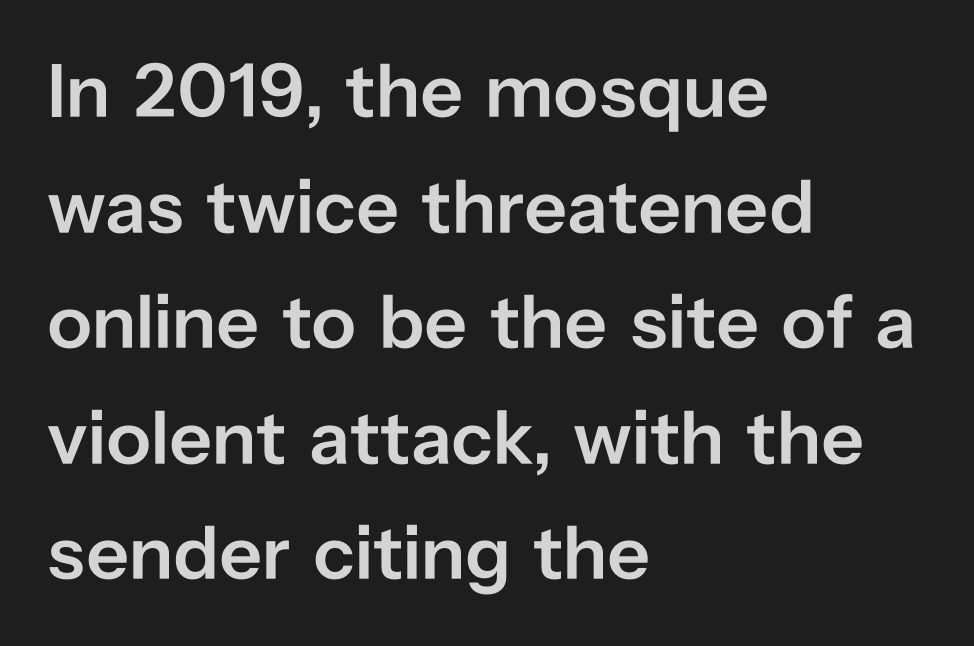
A bare baseline throughout the passage. Nothing unusual about the tracking: characters are spaced as the font intends. Is this a fixed-width face? No — the glyphs have proportional, varying widths. A typesetter would mark this as roman, not italic. Nope, no serifs anywhere on these letters. Teacher's note: observe the even left margin — that is flush-left alignment.
